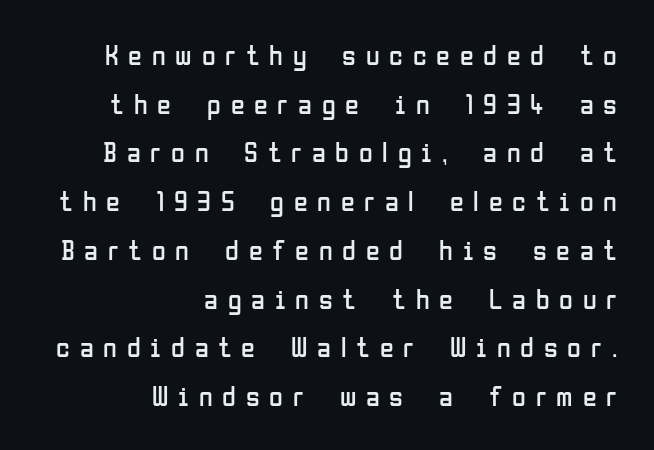
The image shows 28 px regular-weight, condensed sans-serif type, upright; set right-aligned, line spacing 1.74x, unusually wide letter spacing (+0.35 em), not underlined; low stroke contrast and a medium x-height.
